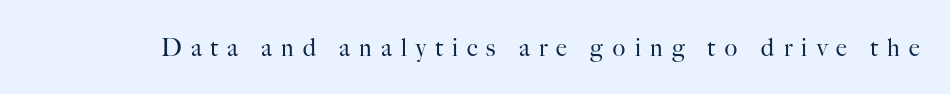
Posture: straight, roman, zero tilt. Quick note: underline off. Tracking value appears strongly positive — letters spread wide. Stems here are at most as thick as an everyday book face.
